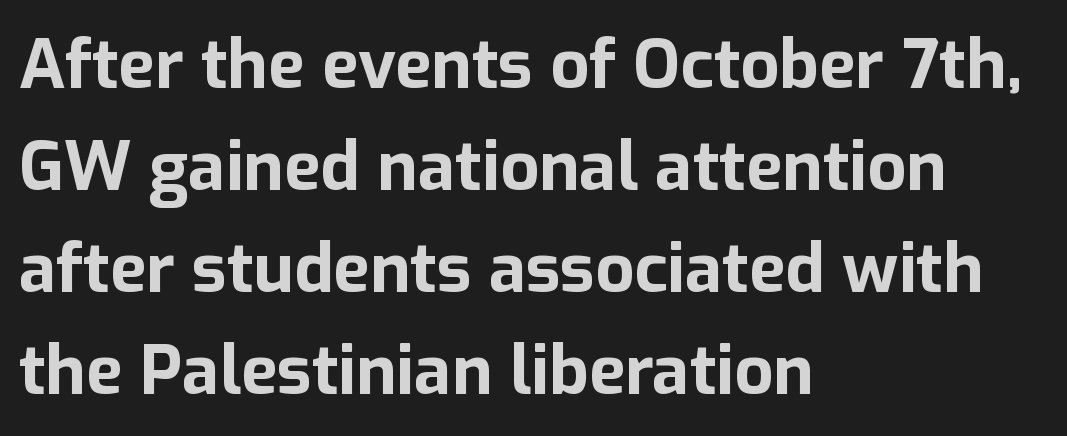
Interline gaps are of average width in this sample. The setting favours the left margin, as ordinary paragraphs usually do. Posture: straight, roman, zero tilt. Are there feet on the stems? There aren't — it's a sans.
